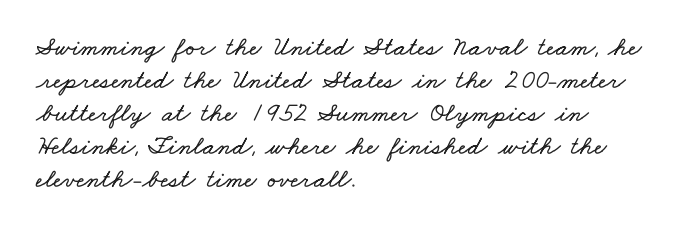
Descenders are the only things crossing below the line. Reading down the block, your eye returns to a fixed left position each line. Compared with typical body copy, the letter spacing here is the same.
